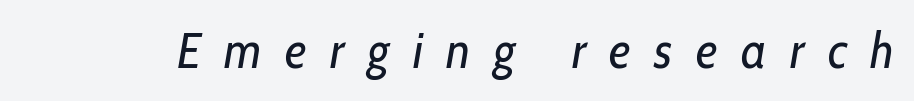
Check the space under the baseline: it is left empty. The face used here is proportionally spaced, like ordinary book or web type. The cut favours lightness, reaching ordinary text weight at its darkest. It's the slanting kind of type. You could only call the tracking loose — the letters float apart.
